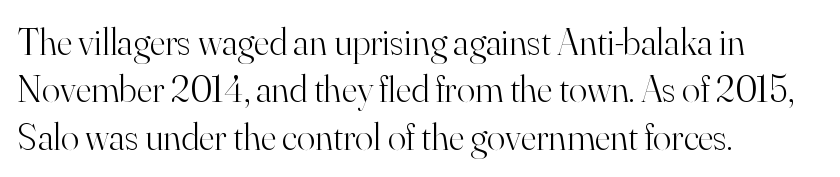
The image shows 38 px light serif type, upright; set left-aligned, normal line spacing (1.25x), normal letter spacing, not underlined; high stroke contrast and a small x-height.
